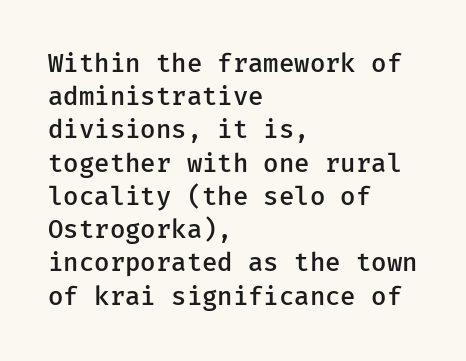
{"italic": "no", "bold": "semi", "underline": "no", "align": "left", "line_spacing": "normal", "line_spacing_ratio": 1.33, "letter_spacing": "normal", "letter_spacing_em": 0.0, "glyph_px": 25}
